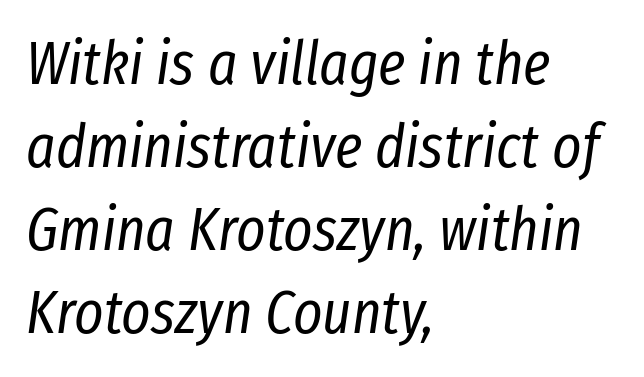
The image shows 62 px regular-weight, condensed type, italic (leaning right); set left-aligned, normal line spacing (1.34x), normal letter spacing, not underlined; low stroke contrast and a medium x-height.
